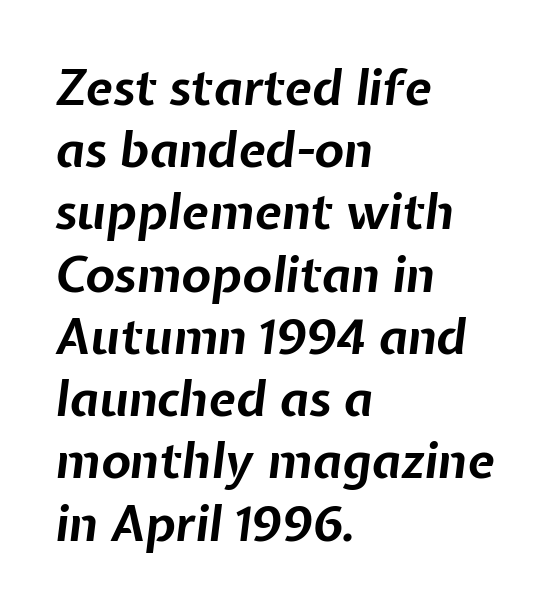
The image shows 49 px bold type, italic (leaning right); set left-aligned, normal line spacing (1.27x), normal letter spacing, not underlined; low stroke contrast and a medium x-height.
